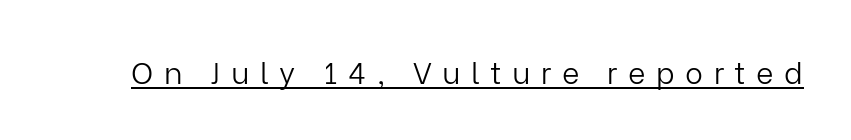
Q: Is the text bold? A: No.
Q: Is the text italic (slanted)? A: No, it is upright.
Q: Is the typeface a serif or a sans-serif typeface? A: Sans-serif.
Q: Is the text underlined? A: Yes.
Q: Is the spacing between letters normal or unusually wide? A: Unusually wide.
Q: Width (condensed, normal, or wide)? A: Normal.
Q: Stroke contrast? A: Low.
Q: x-height? A: Medium.
Q: Monospaced? A: No.
